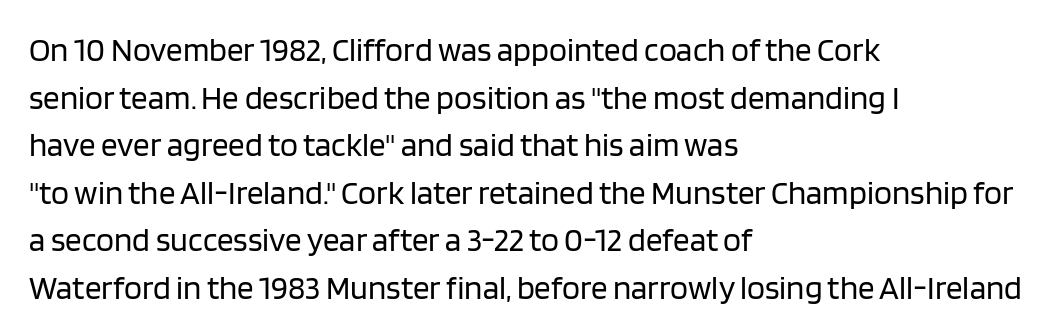
Italic: no, the glyphs are upright roman. The passage shown is typeset with a sans-serif family. The letters sit at their default tracking, neither squeezed nor spread. Heft: none added — not bold. The lines in this sample share a left origin and differ only in where they stop. How would I describe the line gaps? Plain and ordinary.
